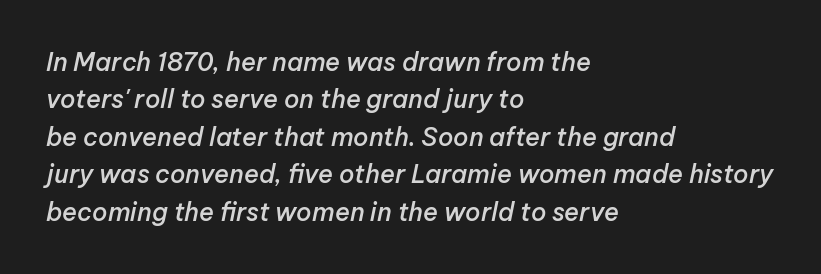
The image shows 25 px text type, italic (leaning right); set left-aligned, normal line spacing (1.5x), normal letter spacing, not underlined.
